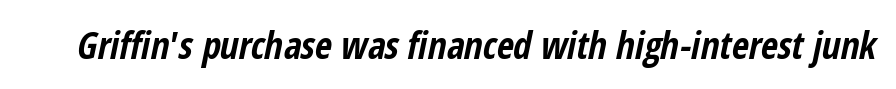
{"italic": "yes", "lean": "right", "slant_degrees": 12, "bold": "yes", "weight": "bold", "width": "condensed", "stroke_contrast": "low", "x_height": "medium", "monospaced": "no", "underline": "no", "letter_spacing": "normal", "letter_spacing_em": 0.0, "glyph_px": 37}
